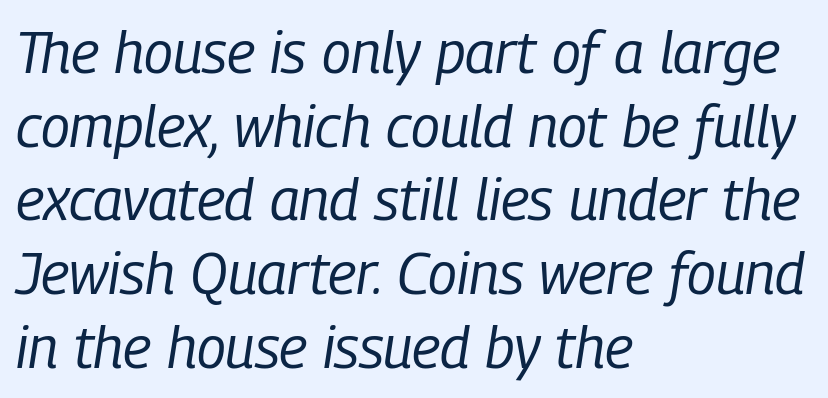
{"italic": "yes", "lean": "right", "slant_degrees": 9, "bold": "no", "weight": "regular", "width": "condensed", "stroke_contrast": "low", "x_height": "medium", "monospaced": "no", "underline": "no", "align": "left", "line_spacing": "normal", "line_spacing_ratio": 1.27, "letter_spacing": "normal", "letter_spacing_em": 0.0, "glyph_px": 58}
